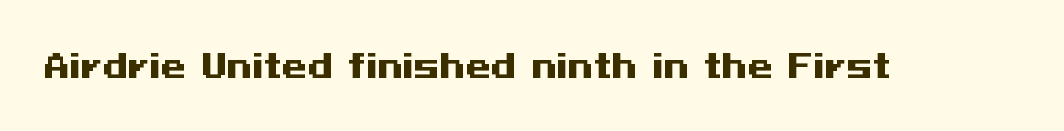
These words are printed bold, with thick strokes throughout. The strip under each line holds only bare page. Do the letters lean? They stand straight. Typographically, this falls in the sans-serif category. This sample uses plain, unmodified letter spacing.
